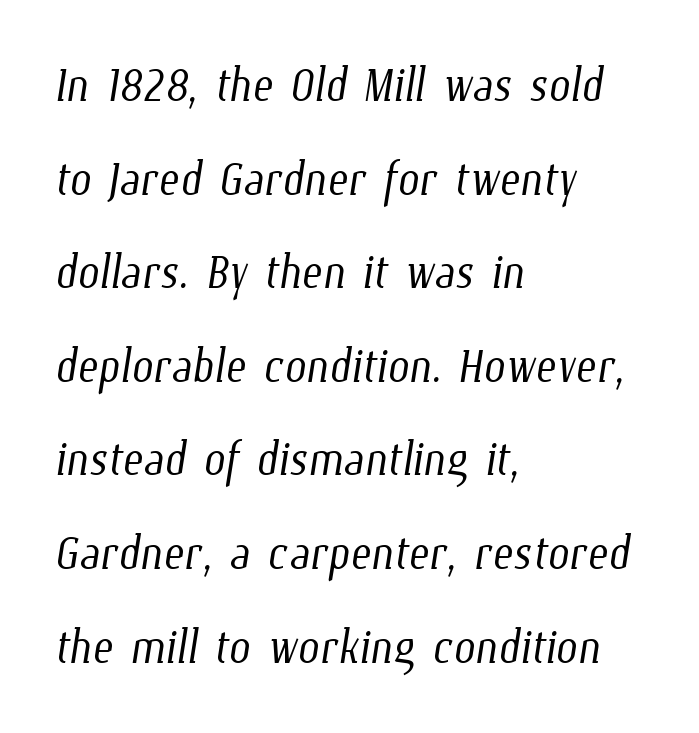
{"bold": "no", "weight": "light", "width": "condensed", "stroke_contrast": "low", "x_height": "medium", "monospaced": "no", "underline": "no", "align": "left", "line_spacing": "normal", "line_spacing_ratio": 1.51, "letter_spacing": "normal", "letter_spacing_em": 0.0, "glyph_px": 62}
